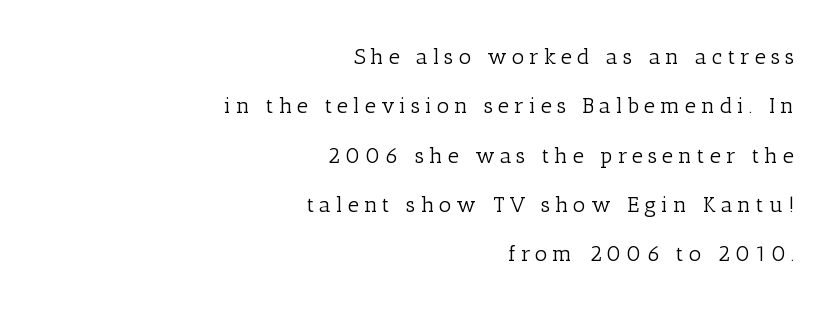
A typesetter would call this leading open, well beyond the default. These glyphs show unthickened strokes, regular width or finer. The baseline area is clear. Does the copy run flush right? Yes — the right margin is perfectly even. Italic? Not at all — the glyphs are vertical. How are the letters spaced? Widely, with obvious added tracking.
